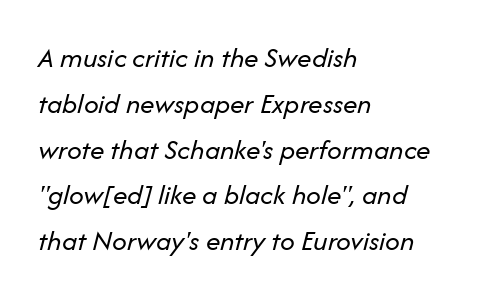
{"italic": "yes", "lean": "right", "slant_degrees": 14, "bold": "no", "weight": "regular", "width": "normal", "stroke_contrast": "low", "x_height": "medium", "monospaced": "no", "underline": "no", "align": "left", "line_spacing": "normal", "line_spacing_ratio": 1.58, "letter_spacing": "normal", "letter_spacing_em": 0.0, "glyph_px": 29}
